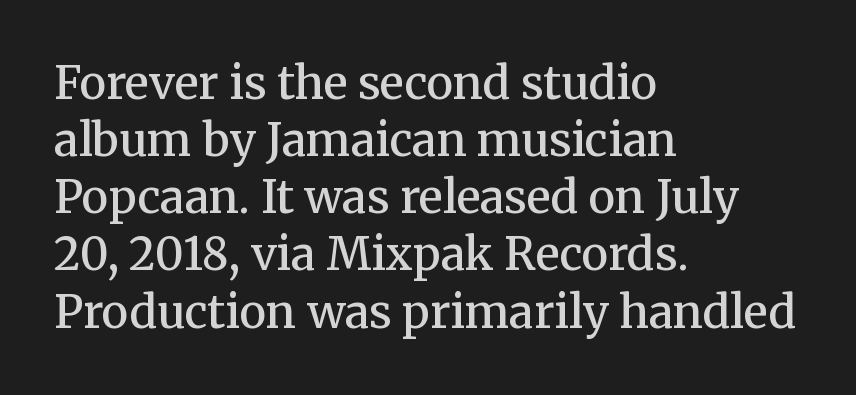
Q: Is the text bold? A: Semi-bold.
Q: Is the text italic (slanted)? A: No, it is upright.
Q: Is the typeface a serif or a sans-serif typeface? A: Serif.
Q: Is the text underlined? A: No.
Q: How is the paragraph aligned? A: Left-aligned.
Q: Is the spacing between letters normal or unusually wide? A: Normal.
Q: Is the spacing between lines tight, normal or loose? A: Normal.
Q: Width (condensed, normal, or wide)? A: Normal.
Q: Stroke contrast? A: Medium.
Q: x-height? A: Medium.
Q: Monospaced? A: No.
